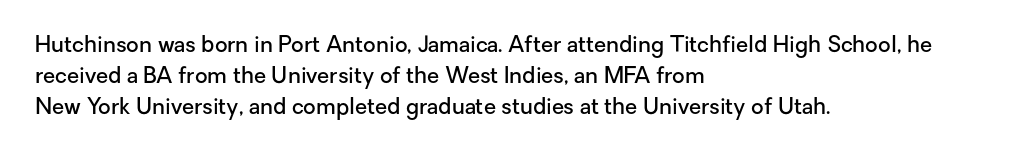
The image shows 22 px text type, upright; set left-aligned, normal line spacing (1.4x), normal letter spacing, not underlined.
